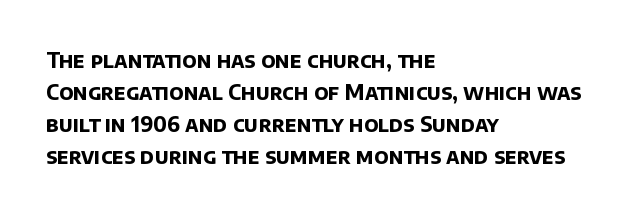
The string is rendered with underlining switched off. What stands out about the letter spacing? Nothing — it is the standard amount. I'd describe the lettering as bold — thick and assertive. What's the leading like? Ordinary, nothing unusual. This rendering uses left alignment, leaving the right contour irregular.
